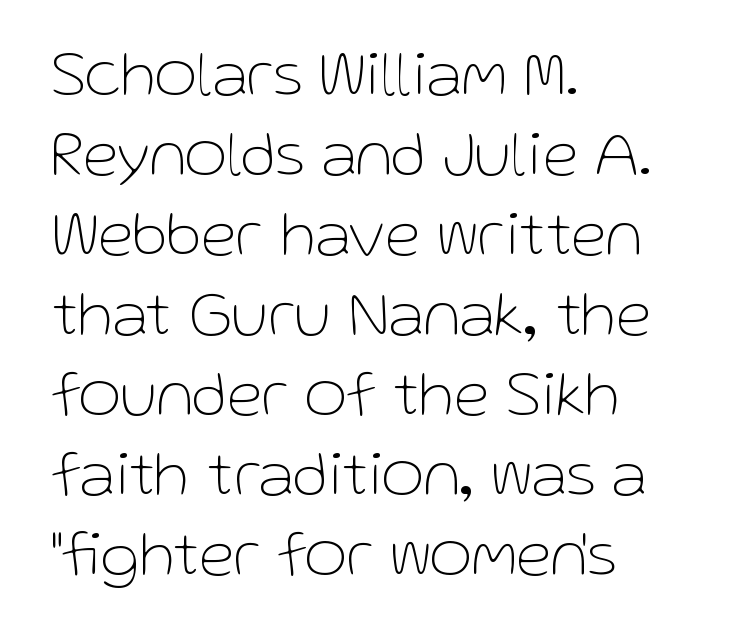
The image shows 65 px thin sans-serif type, upright; set left-aligned, line spacing 1.23x, normal letter spacing, not underlined; low stroke contrast and a medium x-height.
